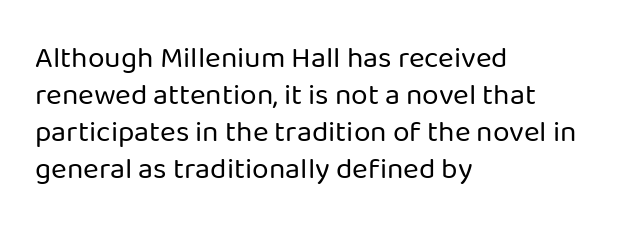
Descender tails drop into unmarked territory. The rendering shows plain stroke endings on the letterforms — a sans-serif design. Weight class: somewhere from thin through regular. No italicization has been applied; the sample stays upright.
